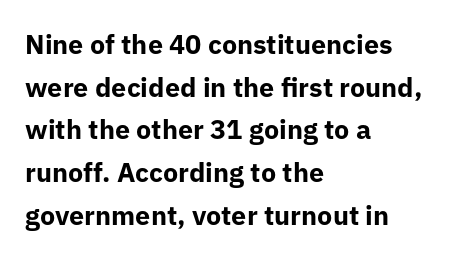
The image shows 27 px bold type, upright; set left-aligned, normal line spacing (1.58x), normal letter spacing, not underlined.
